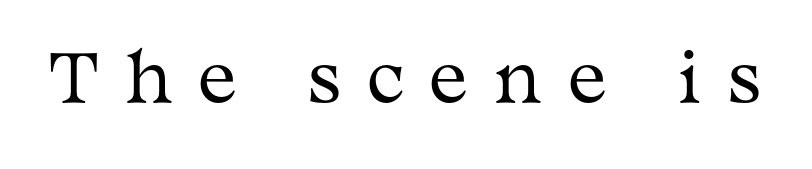
Inter-character spacing is expanded well beyond the font's built-in metrics. Ink coverage per letter is moderate at most. Is there any slant? The stems are plumb. Classification — serif.
